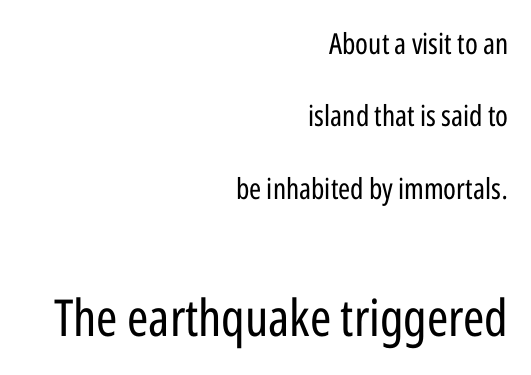
Q: Is the text bold? A: No.
Q: Is the text italic (slanted)? A: No, it is upright.
Q: Is the typeface a serif or a sans-serif typeface? A: Sans-serif.
Q: Is the text underlined? A: No.
Q: How is the paragraph aligned? A: Right-aligned.
Q: Is the spacing between letters normal or unusually wide? A: Normal.
Q: Is the spacing between lines tight, normal or loose? A: Loose.
Q: Which block of text is set in a larger size, the first (top) or the second (bottom)? A: The second (bottom) one.
Q: Width (condensed, normal, or wide)? A: Condensed.
Q: Stroke contrast? A: Low.
Q: x-height? A: Medium.
Q: Monospaced? A: No.
